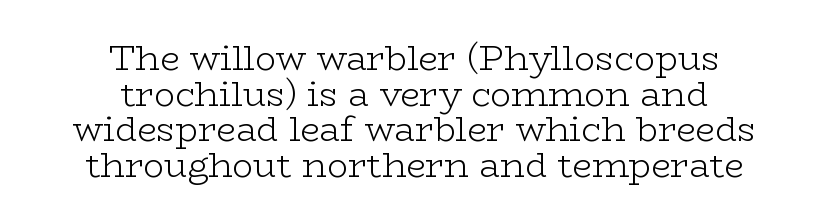
Q: Is the text bold? A: No.
Q: Is the text italic (slanted)? A: No, it is upright.
Q: Is the typeface a serif or a sans-serif typeface? A: Serif.
Q: Is the text underlined? A: No.
Q: How is the paragraph aligned? A: Centered.
Q: Is the spacing between letters normal or unusually wide? A: Normal.
Q: Is the spacing between lines tight, normal or loose? A: Tight.
Q: Width (condensed, normal, or wide)? A: Wide.
Q: Stroke contrast? A: Low.
Q: x-height? A: Medium.
Q: Monospaced? A: No.
